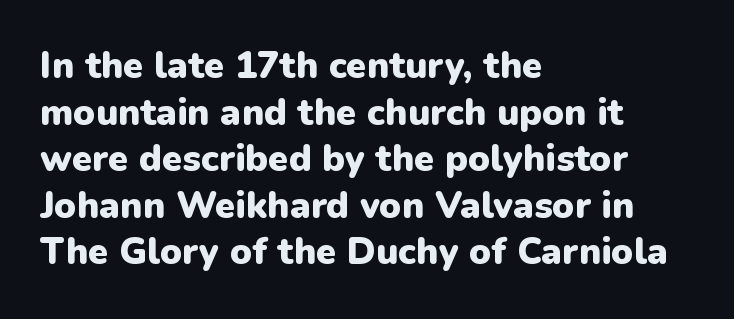
The image shows 37 px heavy sans-serif type, upright; set left-aligned, normal line spacing (1.26x), normal letter spacing, not underlined; low stroke contrast and a medium x-height.
